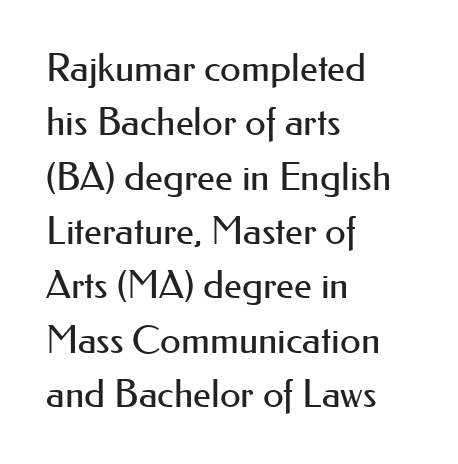
The image shows 38 px regular-weight sans-serif type, upright; set left-aligned, normal line spacing (1.43x), normal letter spacing, not underlined; medium stroke contrast and a small x-height.
